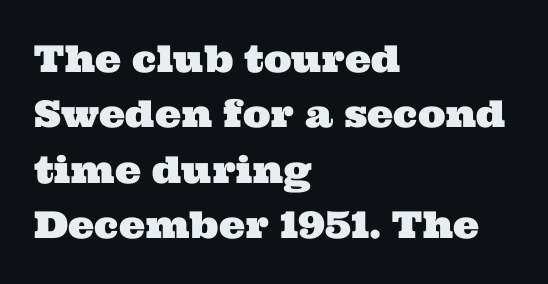
Spacing verdict: proportional, widths tailored to each character. One-word summary of the alignment: left. Anything drawn beneath the words? Only blank space. The lines sit at an ordinary, default distance from one another. Compared with typical body copy, the letter spacing here is the same.
